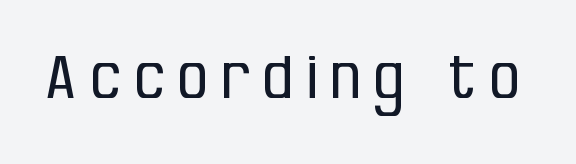
The image shows 60 px regular-weight, condensed sans-serif type, upright; set unusually wide letter spacing (+0.23 em), not underlined; low stroke contrast and a large x-height.
